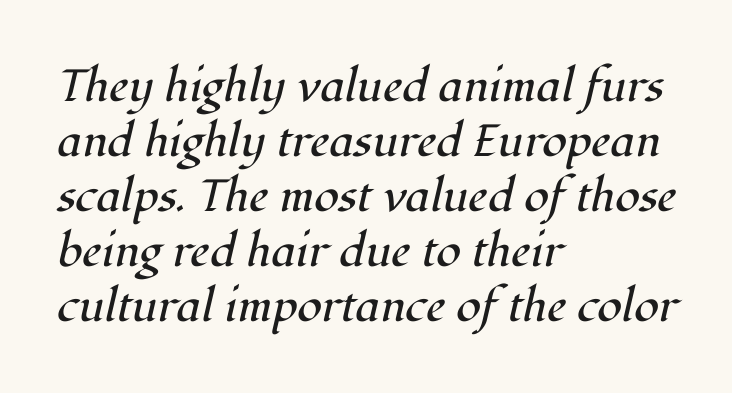
Here the designer chose a conventional face with non-uniform glyph widths. The weight tops out at a normal text grade. In CSS terms this would be text-align: left. Looking at the ascenders, they clearly lean. Has an underline been added? It has not.
